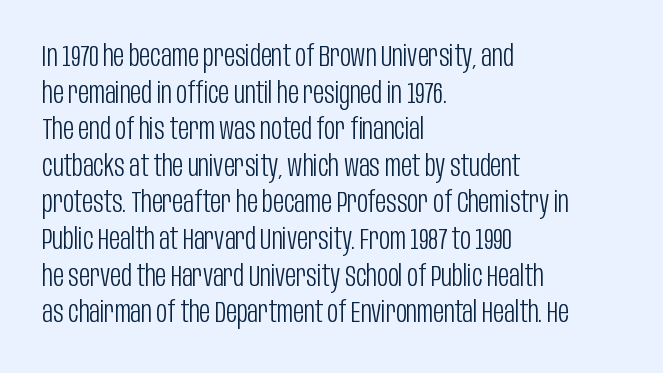
Just letters on the line, the space beneath them empty. The passage shown is typeset with a sans-serif family. The horizontal fit of the characters is conventional and even. A typesetter would mark this as roman, not italic. Heft: none added — not bold.
